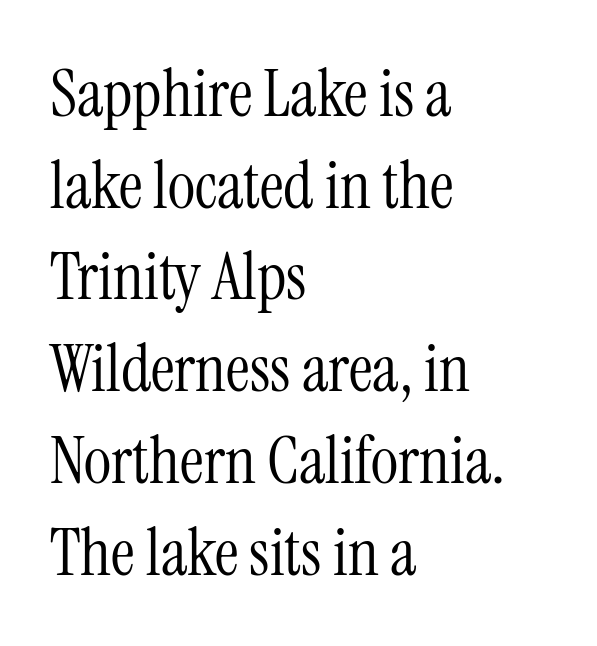
{"serif": "yes", "italic": "no", "bold": "no", "weight": "light", "width": "condensed", "stroke_contrast": "medium", "x_height": "medium", "monospaced": "no", "underline": "no", "align": "left", "line_spacing": "normal", "line_spacing_ratio": 1.39, "letter_spacing": "normal", "letter_spacing_em": 0.0, "glyph_px": 66}
